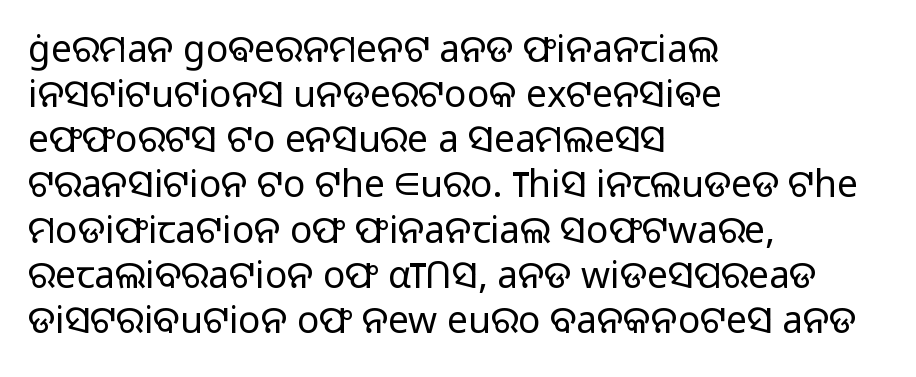
Regarding serifs, this sample does without them. The strokes carry an ordinary text weight at most. Each letter keeps its own natural width here, so spacing adapts to shape. Posture: upright roman. Tracking here is standard; glyphs follow each other at the usual distance.
